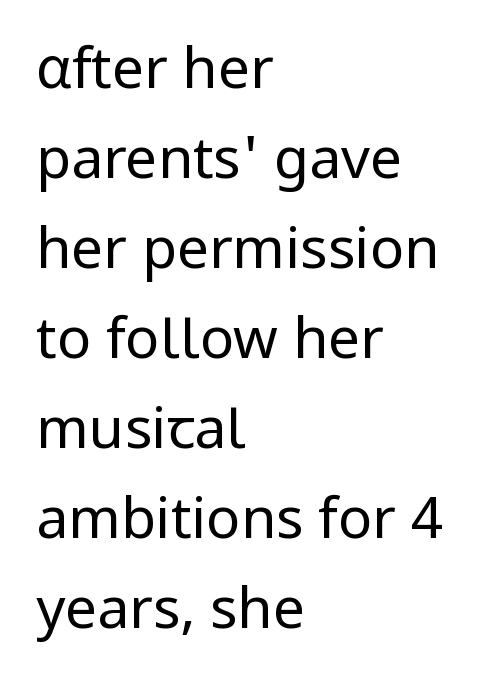
Q: Is the text bold? A: No.
Q: Is the text italic (slanted)? A: No, it is upright.
Q: Is the typeface a serif or a sans-serif typeface? A: Sans-serif.
Q: Is the text underlined? A: No.
Q: How is the paragraph aligned? A: Left-aligned.
Q: Is the spacing between letters normal or unusually wide? A: Normal.
Q: Is the spacing between lines tight, normal or loose? A: Normal.
Q: Width (condensed, normal, or wide)? A: Normal.
Q: Stroke contrast? A: Low.
Q: x-height? A: Medium.
Q: Monospaced? A: No.
